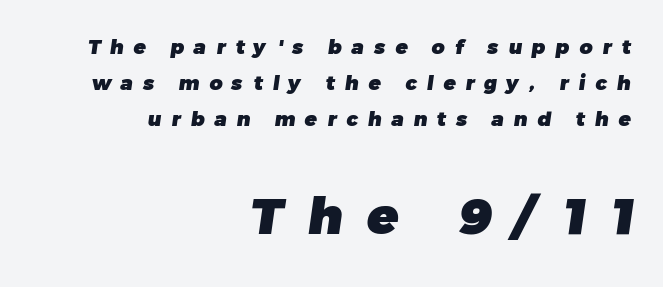
Q: Is the text bold? A: Yes.
Q: Is the typeface a serif or a sans-serif typeface? A: Sans-serif.
Q: Is the text underlined? A: No.
Q: How is the paragraph aligned? A: Right-aligned.
Q: Is the spacing between letters normal or unusually wide? A: Unusually wide.
Q: Which block of text is set in a larger size, the first (top) or the second (bottom)? A: The second (bottom) one.
Q: Width (condensed, normal, or wide)? A: Normal.
Q: Stroke contrast? A: Low.
Q: x-height? A: Medium.
Q: Monospaced? A: No.
